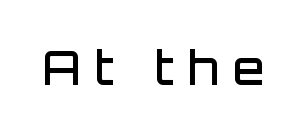
Q: Is the text bold? A: Semi-bold.
Q: Is the text italic (slanted)? A: No, it is upright.
Q: Is the typeface a serif or a sans-serif typeface? A: Sans-serif.
Q: Is the text underlined? A: No.
Q: Is the spacing between letters normal or unusually wide? A: Unusually wide.
Q: Width (condensed, normal, or wide)? A: Normal.
Q: Stroke contrast? A: Low.
Q: x-height? A: Large.
Q: Monospaced? A: No.
